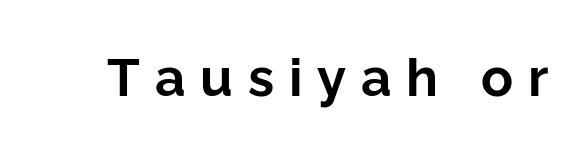
{"serif": "no", "italic": "no", "bold": "yes", "weight": "bold", "width": "normal", "stroke_contrast": "low", "x_height": "medium", "monospaced": "no", "underline": "no", "letter_spacing": "wide", "letter_spacing_em": 0.28, "glyph_px": 53}
